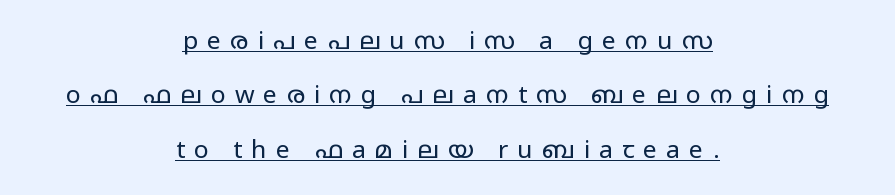
Q: Is the text bold? A: No.
Q: Is the text italic (slanted)? A: No, it is upright.
Q: Is the text underlined? A: Yes.
Q: How is the paragraph aligned? A: Centered.
Q: Is the spacing between letters normal or unusually wide? A: Unusually wide.
Q: Is the spacing between lines tight, normal or loose? A: Loose.
